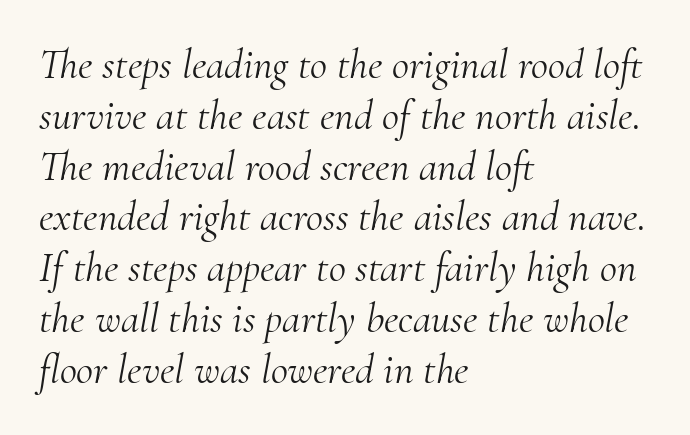
Q: Is the text bold? A: No.
Q: Is the text italic (slanted)? A: Yes, it leans right by about 10 degrees.
Q: Is the typeface a serif or a sans-serif typeface? A: Serif.
Q: Is the text underlined? A: No.
Q: How is the paragraph aligned? A: Left-aligned.
Q: Is the spacing between letters normal or unusually wide? A: Normal.
Q: Width (condensed, normal, or wide)? A: Normal.
Q: Stroke contrast? A: Medium.
Q: x-height? A: Small.
Q: Monospaced? A: No.
